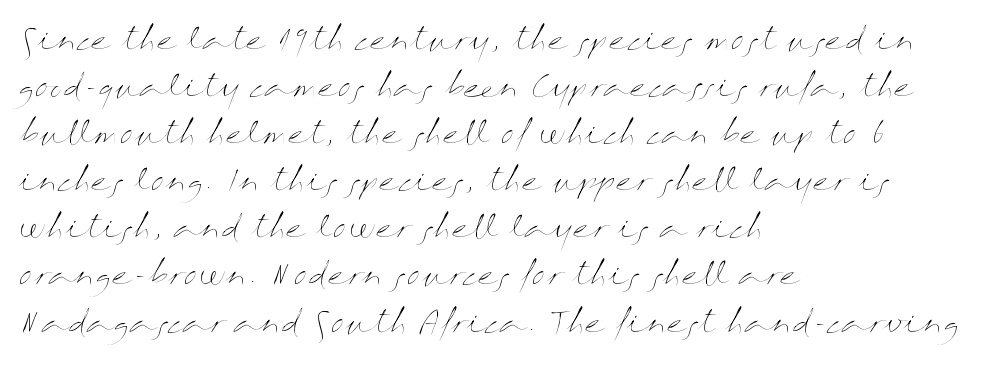
The image shows 30 px thin, wide type; set left-aligned, normal line spacing (1.57x), normal letter spacing, not underlined; medium stroke contrast and a medium x-height.
